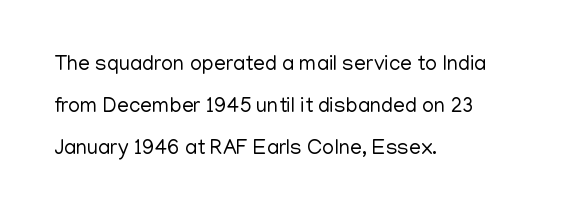
{"italic": "no", "bold": "no", "underline": "no", "align": "left", "line_spacing": "loose", "line_spacing_ratio": 1.99, "letter_spacing": "normal", "letter_spacing_em": 0.0, "glyph_px": 21}
